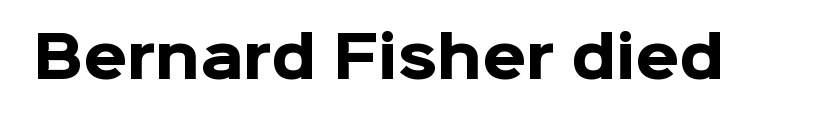
Q: Is the text bold? A: Yes.
Q: Is the text italic (slanted)? A: No, it is upright.
Q: Is the typeface a serif or a sans-serif typeface? A: Sans-serif.
Q: Is the text underlined? A: No.
Q: Is the spacing between letters normal or unusually wide? A: Normal.
Q: Width (condensed, normal, or wide)? A: Normal.
Q: Stroke contrast? A: Low.
Q: x-height? A: Medium.
Q: Monospaced? A: No.
